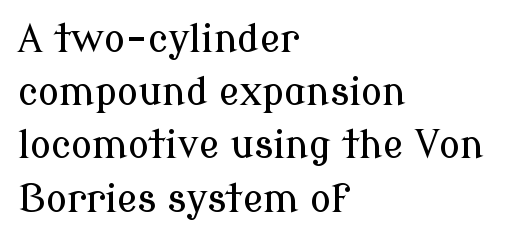
Q: Is the text italic (slanted)? A: No, it is upright.
Q: Is the typeface a serif or a sans-serif typeface? A: Serif.
Q: Is the text underlined? A: No.
Q: How is the paragraph aligned? A: Left-aligned.
Q: Is the spacing between letters normal or unusually wide? A: Normal.
Q: Is the spacing between lines tight, normal or loose? A: Normal.
Q: Width (condensed, normal, or wide)? A: Normal.
Q: Stroke contrast? A: Low.
Q: x-height? A: Medium.
Q: Monospaced? A: No.
